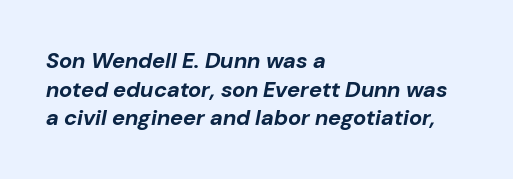
Each word holds together tightly as a unit, with standard inter-letter gaps. These lines stack with their left ends in a neat column. Caption: bold face, heavy strokes. Leading matches the norm, producing a regular column. The passage shown leans; its letterforms are oblique.
